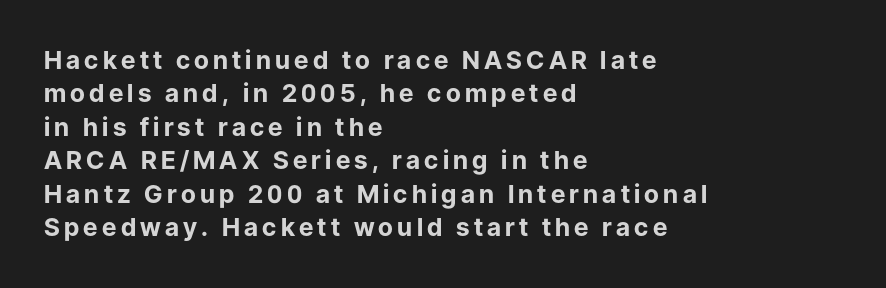
In terms of weight, the rendering is a true, heavy bold. Lines of text with bare space underneath. Successive baselines arrive at the customary interval. Does the lettering tilt? It doesn't — this is upright.
